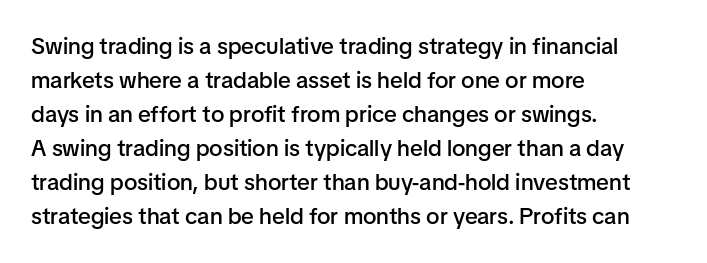
The type is set solid horizontally, with unmodified tracking. Letters rest on an invisible, unmarked baseline. The lettering holds an erect, upright posture throughout. Typeset ragged right — the left edge is the straight one. The block of text has a typical density, with ordinary space between rows.
